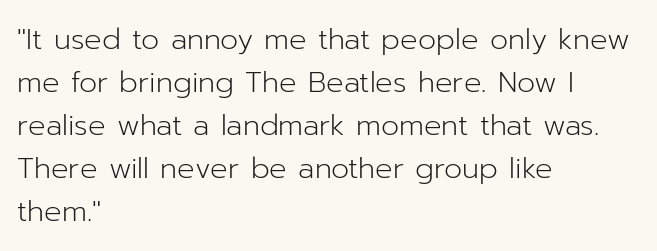
Q: Is the text bold? A: No.
Q: Is the text italic (slanted)? A: No, it is upright.
Q: Is the typeface a serif or a sans-serif typeface? A: Sans-serif.
Q: Is the text underlined? A: No.
Q: How is the paragraph aligned? A: Left-aligned.
Q: Is the spacing between letters normal or unusually wide? A: Normal.
Q: Is the spacing between lines tight, normal or loose? A: Normal.
Q: Width (condensed, normal, or wide)? A: Normal.
Q: Stroke contrast? A: Low.
Q: x-height? A: Medium.
Q: Monospaced? A: No.
